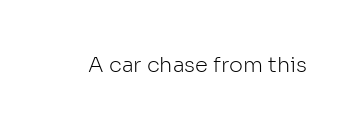
{"italic": "no", "bold": "no", "underline": "no", "letter_spacing": "normal", "letter_spacing_em": 0.0, "glyph_px": 21}
